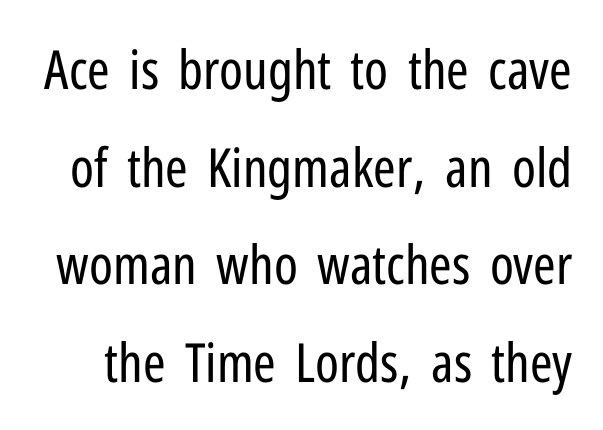
{"serif": "no", "italic": "no", "bold": "no", "weight": "regular", "width": "condensed", "stroke_contrast": "low", "x_height": "medium", "monospaced": "no", "underline": "no", "line_spacing_ratio": 1.81, "letter_spacing": "normal", "letter_spacing_em": 0.0, "glyph_px": 54}
